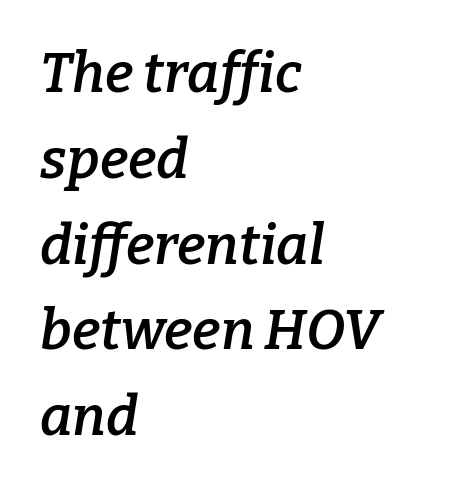
{"serif": "yes", "italic": "yes", "lean": "right", "slant_degrees": 9, "bold": "semi", "weight": "semibold", "width": "normal", "stroke_contrast": "low", "x_height": "medium", "monospaced": "no", "underline": "no", "align": "left", "line_spacing": "normal", "line_spacing_ratio": 1.56, "letter_spacing": "normal", "letter_spacing_em": 0.0, "glyph_px": 55}
